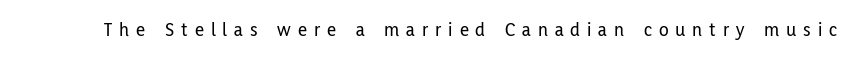
The image shows 20 px text type, upright; set unusually wide letter spacing (+0.35 em), not underlined.
